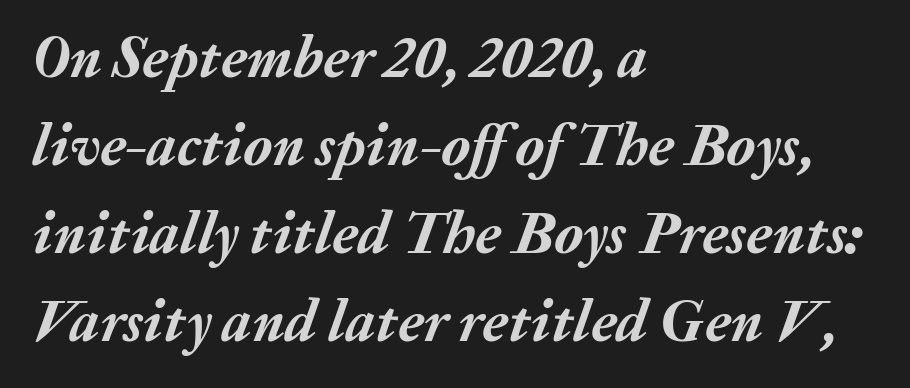
Q: Is the text bold? A: Yes.
Q: Is the text italic (slanted)? A: Yes, it leans right by about 20 degrees.
Q: Is the text underlined? A: No.
Q: How is the paragraph aligned? A: Left-aligned.
Q: Is the spacing between letters normal or unusually wide? A: Normal.
Q: Is the spacing between lines tight, normal or loose? A: Normal.
Q: Width (condensed, normal, or wide)? A: Normal.
Q: Stroke contrast? A: Medium.
Q: x-height? A: Medium.
Q: Monospaced? A: No.
